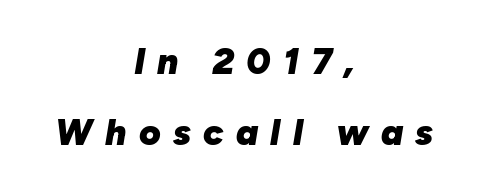
The image shows 37 px heavy type, italic (leaning right); set centered, loose line spacing (1.93x), unusually wide letter spacing (+0.33 em), not underlined; low stroke contrast and a medium x-height.
